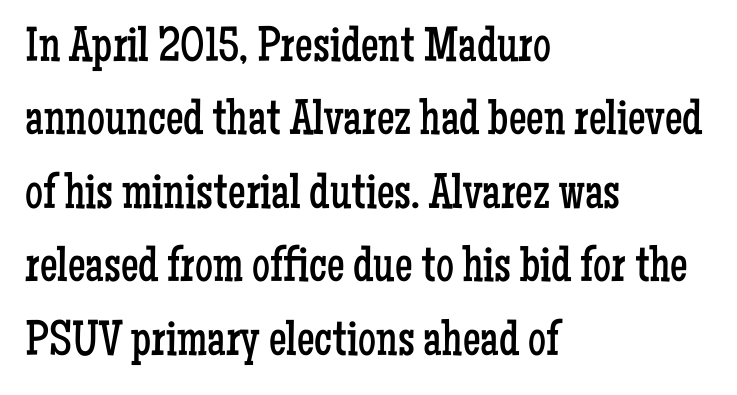
{"serif": "yes", "italic": "no", "bold": "no", "weight": "regular", "width": "condensed", "stroke_contrast": "low", "x_height": "medium", "monospaced": "no", "underline": "no", "align": "left", "line_spacing": "normal", "line_spacing_ratio": 1.47, "letter_spacing": "normal", "letter_spacing_em": 0.0, "glyph_px": 50}
